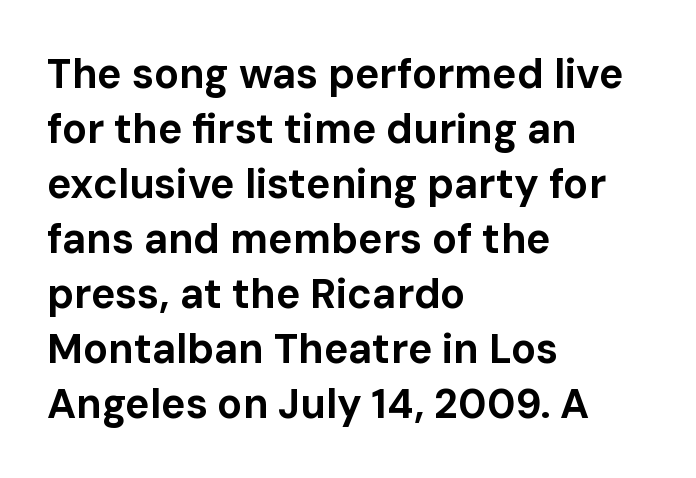
Is the letter spacing exaggerated? No — it looks like the ordinary default. Quick note: underline off. Do the characters align in a grid? No, the font is proportional. The letters stand straight up with perfectly vertical stems. Vertical spacing — default.
